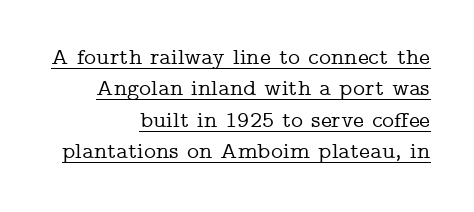
The rows are spaced the way most documents space them. The typesetter has applied underlining to the passage shown. Compared with a flush-left layout, this one pins lines to the opposite, right side. A typesetter would call this zero additional tracking. Every character sits straight up, as roman type does.
